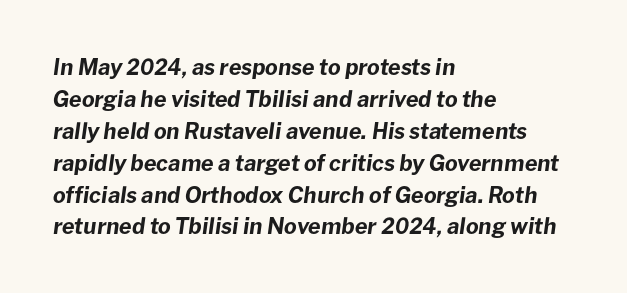
The image shows 22 px bold type, italic (leaning right); set left-aligned, normal line spacing (1.45x), normal letter spacing, not underlined.
